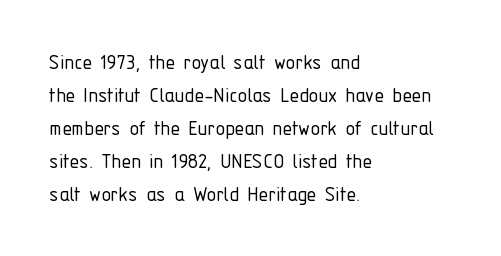
Horizontally, the lines are justified to the leading edge only. A roman cut, with each character standing at attention. The lines sit at an ordinary, default distance from one another. The font sits on the lighter half of the weight spectrum, regular included. Just letters on the line, the space beneath them empty. Standard letterfit; no display-style spreading of the glyphs.
